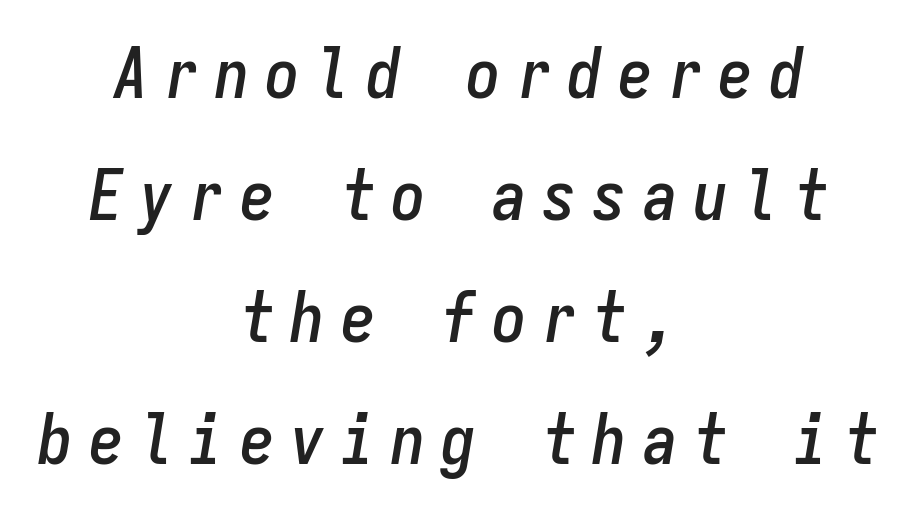
The image shows 69 px condensed type, italic (leaning right), monospaced; set centered, line spacing 1.77x, unusually wide letter spacing (+0.23 em), not underlined; low stroke contrast and a medium x-height.
